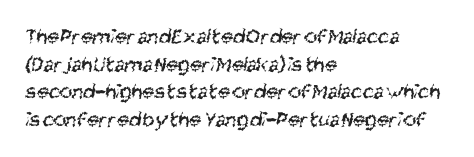
{"bold": "no", "underline": "no", "align": "left", "line_spacing": "normal", "line_spacing_ratio": 1.26, "letter_spacing": "normal", "letter_spacing_em": 0.0, "glyph_px": 22}
